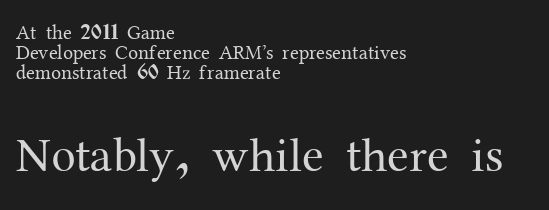
Q: Is the text bold? A: No.
Q: Is the text italic (slanted)? A: No, it is upright.
Q: Is the typeface a serif or a sans-serif typeface? A: Serif.
Q: Is the text underlined? A: No.
Q: How is the paragraph aligned? A: Left-aligned.
Q: Is the spacing between letters normal or unusually wide? A: Normal.
Q: Is the spacing between lines tight, normal or loose? A: Tight.
Q: Which block of text is set in a larger size, the first (top) or the second (bottom)? A: The second (bottom) one.
Q: Width (condensed, normal, or wide)? A: Normal.
Q: Stroke contrast? A: Medium.
Q: x-height? A: Medium.
Q: Monospaced? A: No.
